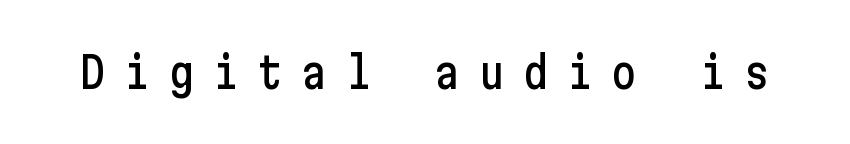
Q: Is the text italic (slanted)? A: No, it is upright.
Q: Is the typeface a serif or a sans-serif typeface? A: Sans-serif.
Q: Is the text underlined? A: No.
Q: Is the spacing between letters normal or unusually wide? A: Unusually wide.
Q: Width (condensed, normal, or wide)? A: Condensed.
Q: Stroke contrast? A: Low.
Q: x-height? A: Medium.
